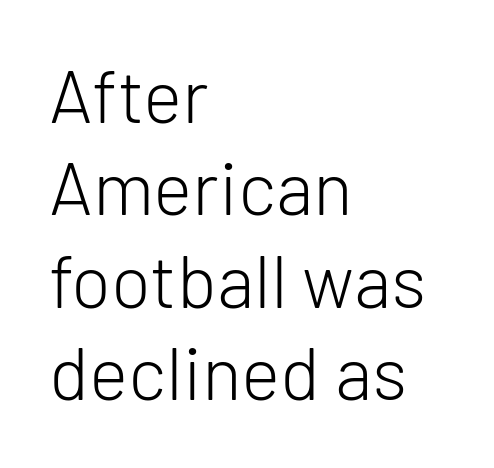
Q: Is the text bold? A: No.
Q: Is the text italic (slanted)? A: No, it is upright.
Q: Is the typeface a serif or a sans-serif typeface? A: Sans-serif.
Q: Is the text underlined? A: No.
Q: How is the paragraph aligned? A: Left-aligned.
Q: Is the spacing between letters normal or unusually wide? A: Normal.
Q: Is the spacing between lines tight, normal or loose? A: Normal.
Q: Width (condensed, normal, or wide)? A: Normal.
Q: Stroke contrast? A: Low.
Q: x-height? A: Medium.
Q: Monospaced? A: No.
